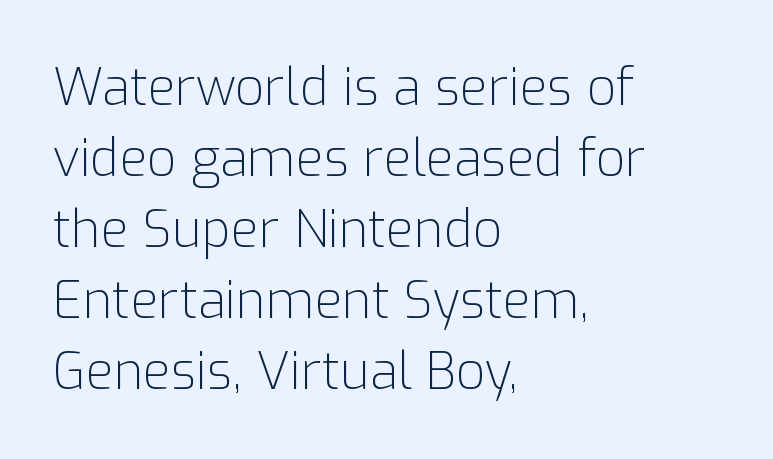
Q: Is the text bold? A: No.
Q: Is the text italic (slanted)? A: No, it is upright.
Q: Is the typeface a serif or a sans-serif typeface? A: Sans-serif.
Q: Is the text underlined? A: No.
Q: How is the paragraph aligned? A: Left-aligned.
Q: Is the spacing between letters normal or unusually wide? A: Normal.
Q: Is the spacing between lines tight, normal or loose? A: Normal.
Q: Width (condensed, normal, or wide)? A: Normal.
Q: Stroke contrast? A: Low.
Q: x-height? A: Medium.
Q: Monospaced? A: No.
